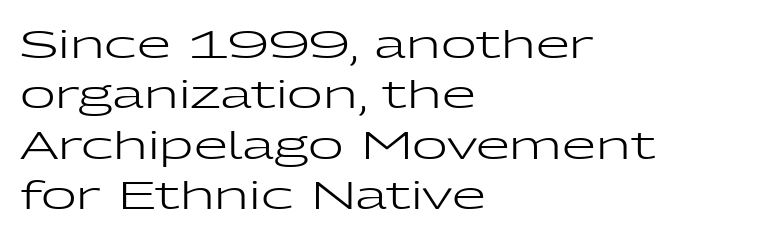
The image shows 39 px regular-weight, wide sans-serif type, upright; set left-aligned, normal line spacing (1.29x), normal letter spacing, not underlined; low stroke contrast and a medium x-height.
